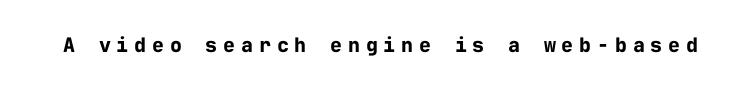
The image shows 20 px bold type, upright; set unusually wide letter spacing (+0.29 em), not underlined.
